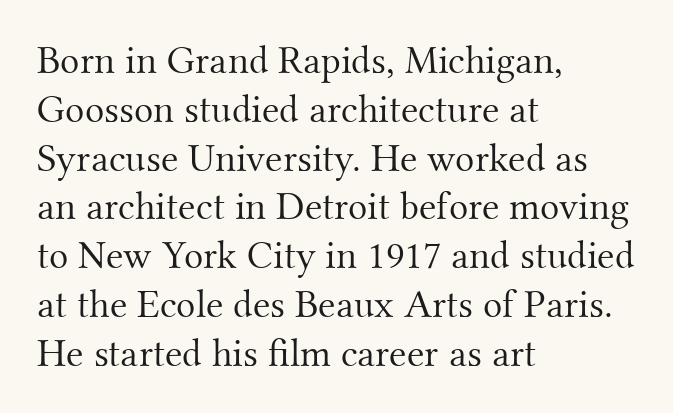
Q: Is the text bold? A: No.
Q: Is the text italic (slanted)? A: No, it is upright.
Q: Is the typeface a serif or a sans-serif typeface? A: Serif.
Q: Is the text underlined? A: No.
Q: How is the paragraph aligned? A: Left-aligned.
Q: Is the spacing between letters normal or unusually wide? A: Normal.
Q: Width (condensed, normal, or wide)? A: Normal.
Q: Stroke contrast? A: Medium.
Q: x-height? A: Small.
Q: Monospaced? A: No.
